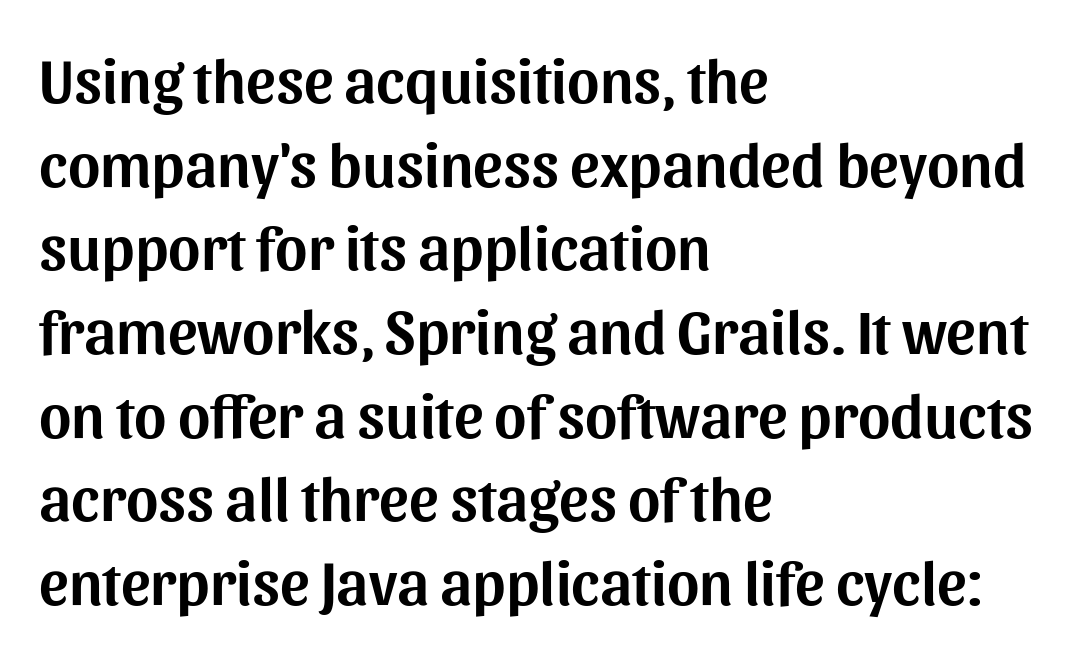
Q: Is the text italic (slanted)? A: No, it is upright.
Q: Is the typeface a serif or a sans-serif typeface? A: Sans-serif.
Q: Is the text underlined? A: No.
Q: How is the paragraph aligned? A: Left-aligned.
Q: Is the spacing between letters normal or unusually wide? A: Normal.
Q: Is the spacing between lines tight, normal or loose? A: Normal.
Q: Width (condensed, normal, or wide)? A: Normal.
Q: Stroke contrast? A: Medium.
Q: x-height? A: Medium.
Q: Monospaced? A: No.
